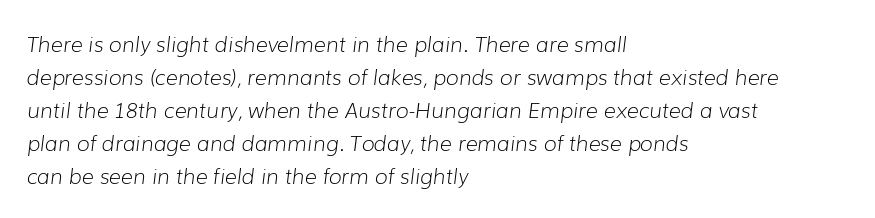
The image shows 21 px text type, italic (leaning right); set left-aligned, normal line spacing (1.57x), normal letter spacing, not underlined.
